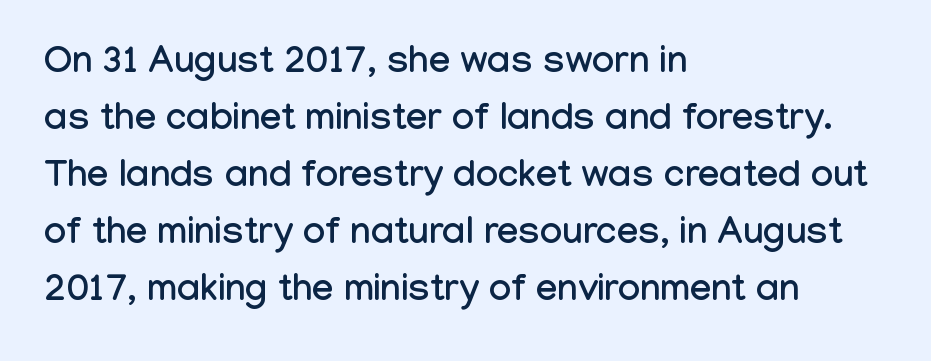
Line spacing here is normal. Nope, no serifs anywhere on these letters. This is roman type, the default non-slanted kind. Lines of text with bare space underneath. Is this a fixed-width face? No — the glyphs have proportional, varying widths. Tracking here is standard; glyphs follow each other at the usual distance.
